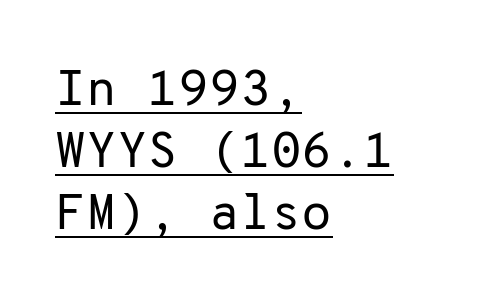
Letters have the restrained weight of plain body copy at most. The specimen includes a rule beneath the text block's lines. Are there feet on the stems? There aren't — it's a sans. Casual observation: everything's shoved over to the left.
